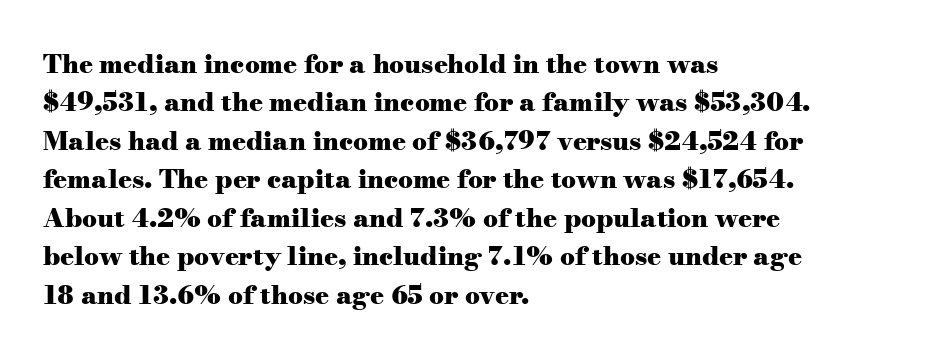
The image shows 26 px bold type, upright; set left-aligned, normal line spacing (1.48x), normal letter spacing, not underlined.
